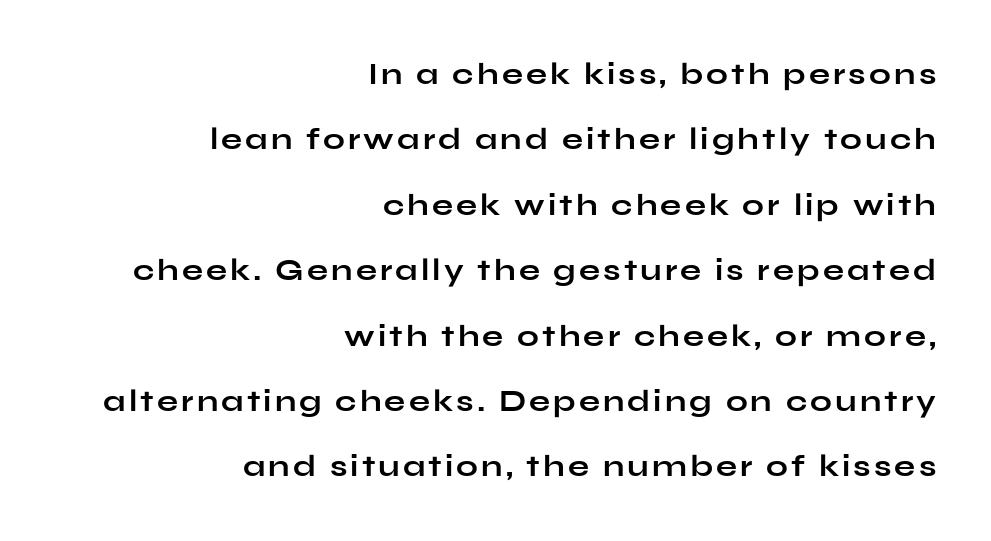
{"serif": "no", "italic": "no", "bold": "yes", "weight": "bold", "width": "wide", "stroke_contrast": "low", "x_height": "medium", "monospaced": "no", "underline": "no", "align": "right", "line_spacing": "loose", "line_spacing_ratio": 2.11, "glyph_px": 31}
